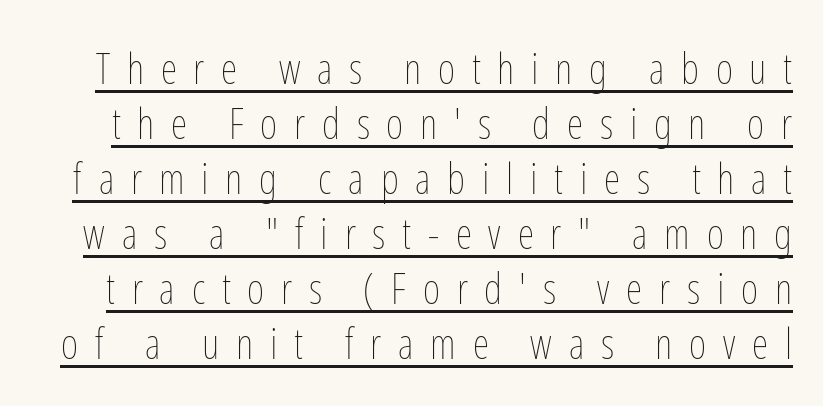
Each word looks stretched out because of the extra space between its letters. Like a heading marked for emphasis, these lines bear an underscore. The weight would be labelled regular, book, light, or lighter still. The face used here is proportionally spaced, like ordinary book or web type. If you drew a line through each stem, it would be perfectly vertical. Honestly, the row spacing looks completely unremarkable.
